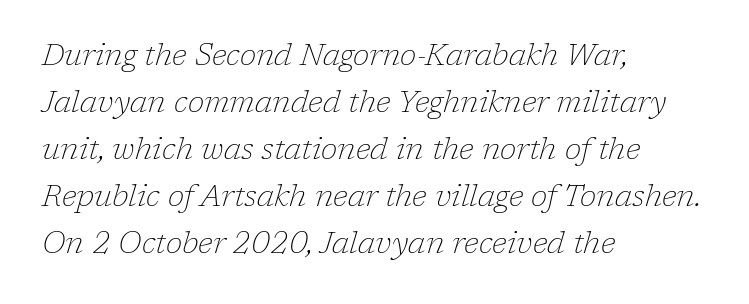
This block has exactly the height ordinary leading produces. Character widths vary here, with narrow letters taking less room than wide ones. A clean baseline with only descenders dipping below it. The font family rendered here belongs to the serif group. The paragraph shown leans on its left margin. Counters stay open thanks to moderate or lighter strokes.
